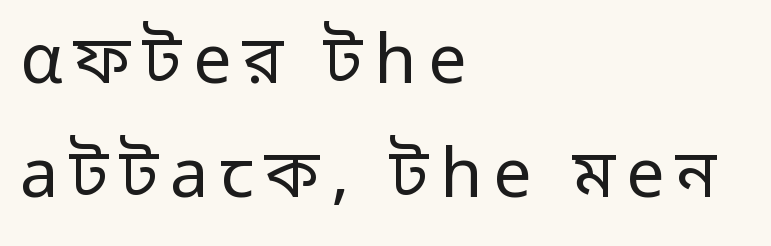
{"serif": "no", "italic": "no", "bold": "no", "weight": "regular", "width": "normal", "stroke_contrast": "low", "x_height": "medium", "monospaced": "no", "underline": "no", "align": "left", "line_spacing": "normal", "line_spacing_ratio": 1.68, "glyph_px": 68}
